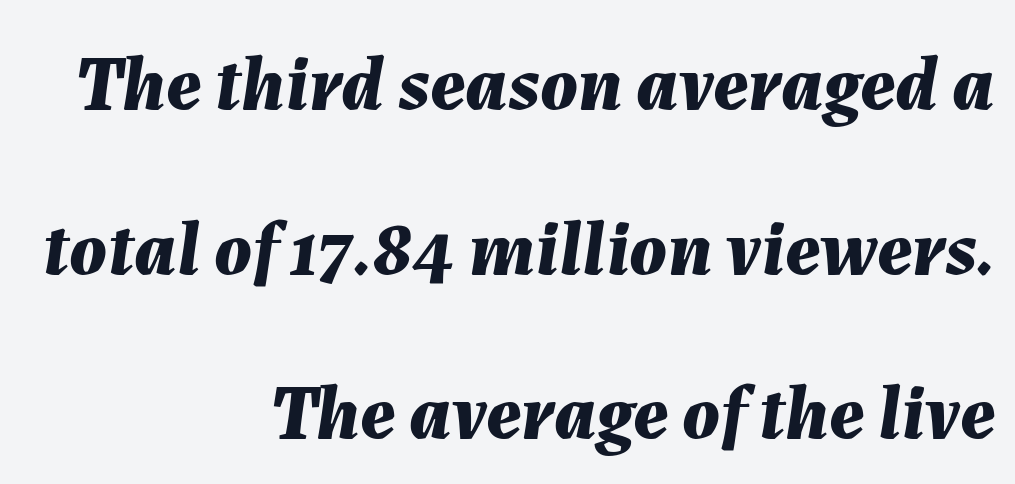
{"italic": "yes", "lean": "right", "slant_degrees": 7, "bold": "yes", "weight": "bold", "width": "normal", "stroke_contrast": "medium", "x_height": "medium", "monospaced": "no", "underline": "no", "align": "right", "line_spacing": "loose", "line_spacing_ratio": 2.11, "letter_spacing": "normal", "letter_spacing_em": 0.0, "glyph_px": 78}
